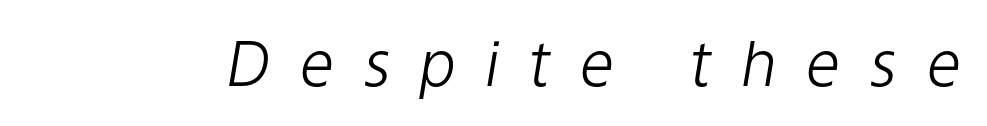
The image shows 62 px light type, italic (leaning right); set unusually wide letter spacing (+0.46 em), not underlined; low stroke contrast and a medium x-height.
